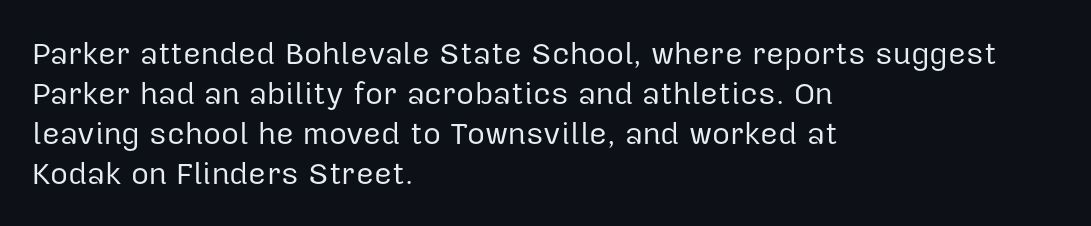
One-word summary of the alignment: left. Check the space under the baseline: it is left empty. This sample has the flowing, uneven cadence of proportional lettering. Weight: not bold — regular or lighter. Serifs: no, the terminals of the letterforms are clean. It's the straight-up-and-down kind of type.
